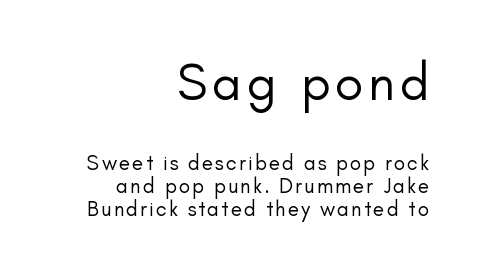
Q: Is the text bold? A: No.
Q: Is the text italic (slanted)? A: No, it is upright.
Q: Is the typeface a serif or a sans-serif typeface? A: Sans-serif.
Q: Is the text underlined? A: No.
Q: How is the paragraph aligned? A: Right-aligned.
Q: Is the spacing between lines tight, normal or loose? A: Tight.
Q: Which block of text is set in a larger size, the first (top) or the second (bottom)? A: The first (top) one.
Q: Width (condensed, normal, or wide)? A: Normal.
Q: Stroke contrast? A: Low.
Q: x-height? A: Small.
Q: Monospaced? A: No.
